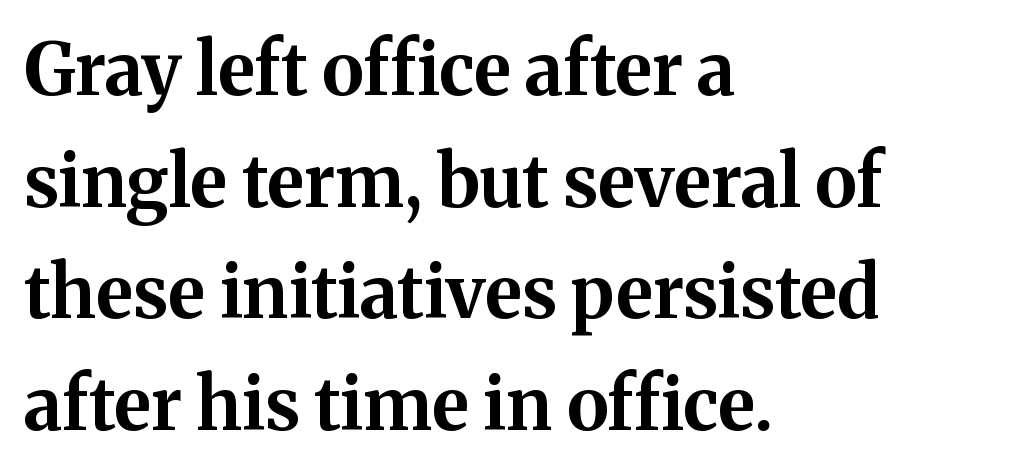
The image shows 72 px bold serif type, upright; set left-aligned, normal line spacing (1.55x), normal letter spacing, not underlined; medium stroke contrast and a medium x-height.
